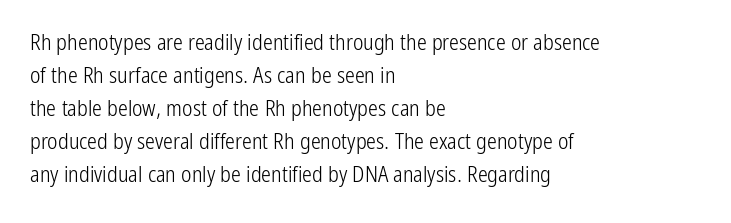
{"italic": "no", "bold": "no", "underline": "no", "align": "left", "line_spacing": "normal", "line_spacing_ratio": 1.5, "letter_spacing": "normal", "letter_spacing_em": 0.0, "glyph_px": 22}
